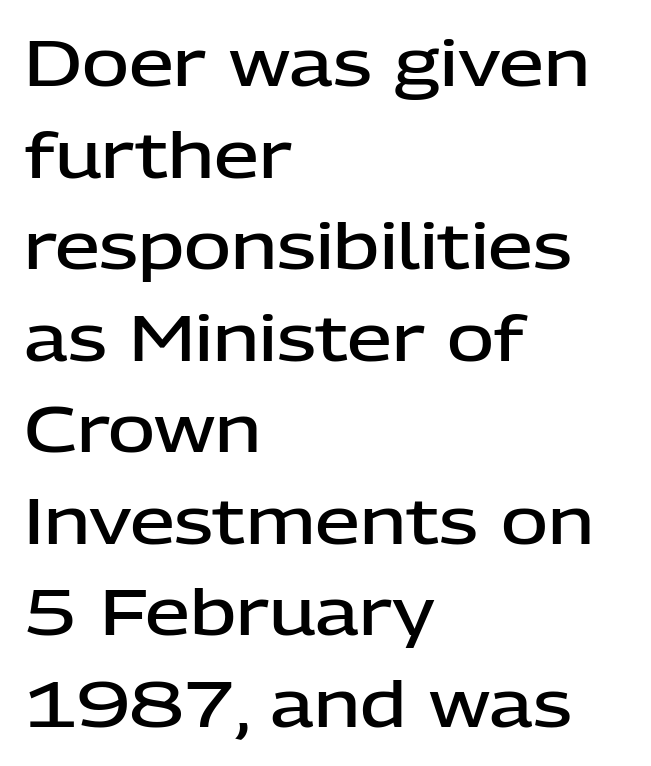
Q: Is the text bold? A: Semi-bold.
Q: Is the text italic (slanted)? A: No, it is upright.
Q: Is the typeface a serif or a sans-serif typeface? A: Sans-serif.
Q: Is the text underlined? A: No.
Q: How is the paragraph aligned? A: Left-aligned.
Q: Is the spacing between letters normal or unusually wide? A: Normal.
Q: Is the spacing between lines tight, normal or loose? A: Normal.
Q: Width (condensed, normal, or wide)? A: Normal.
Q: Stroke contrast? A: Low.
Q: x-height? A: Medium.
Q: Monospaced? A: No.
